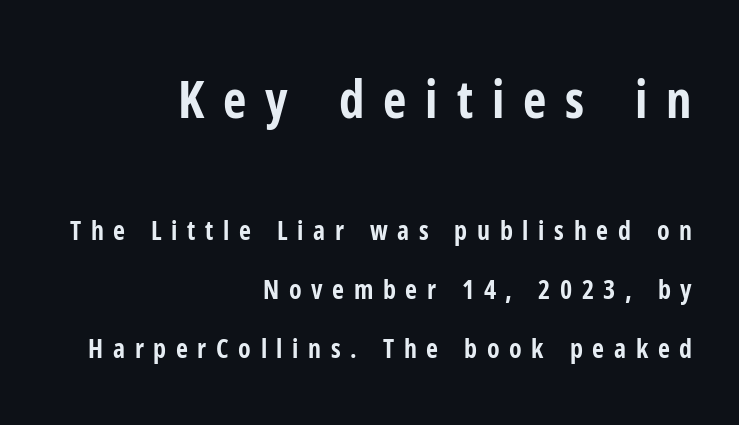
The image shows 51 px bold, condensed sans-serif type, upright; set right-aligned, loose line spacing (2.27x), unusually wide letter spacing (+0.37 em), not underlined; the first (top) block is 1.96x larger; low stroke contrast and a medium x-height.
